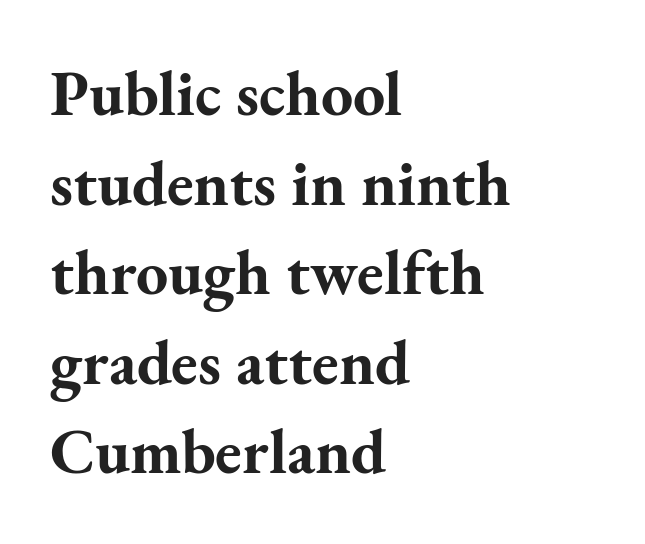
Beneath every word, the page is bare. The passage shown stacks its lines at a standard gap. Is this a fixed-width face? No — the glyphs have proportional, varying widths. It's the straight-up-and-down kind of type. The rendering shows small feet on the letterforms — a serif design.
